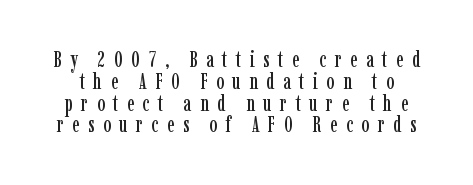
Loose tracking; the words dissolve into strings of separated letters. The block of text is dense from top to bottom, with scant space between rows. Nope, not italic — everything's standing straight. Any mark beneath the type? The region is blank.
